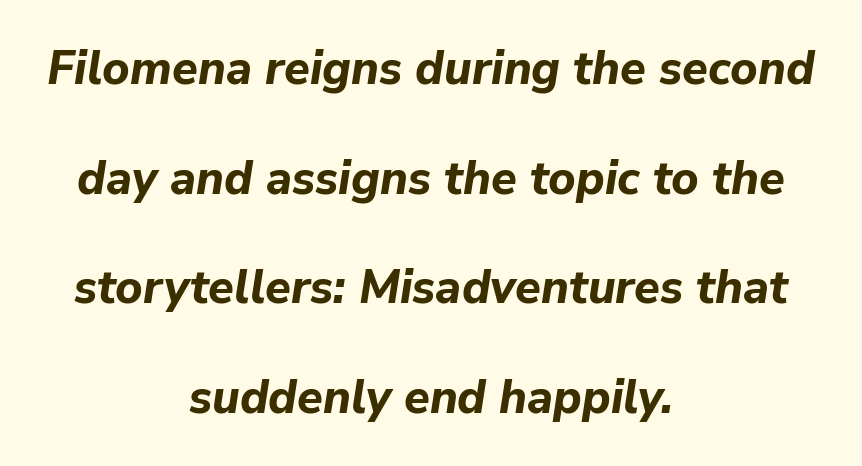
Q: Is the text bold? A: Yes.
Q: Is the text italic (slanted)? A: Yes, it leans right by about 9 degrees.
Q: Is the text underlined? A: No.
Q: How is the paragraph aligned? A: Centered.
Q: Is the spacing between letters normal or unusually wide? A: Normal.
Q: Is the spacing between lines tight, normal or loose? A: Loose.
Q: Width (condensed, normal, or wide)? A: Normal.
Q: Stroke contrast? A: Low.
Q: x-height? A: Medium.
Q: Monospaced? A: No.
